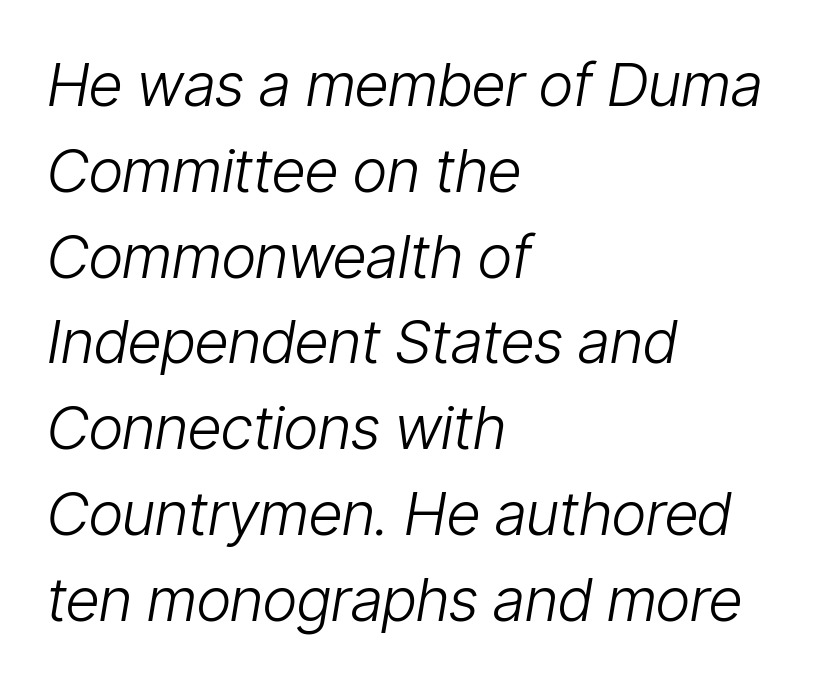
These lines are set flush left with a ragged right edge. Normally led — the rows are evenly, conventionally spaced. Think of a printed novel: that variable character pitch is what you see here. Unbolded letterforms with no extra heft.
